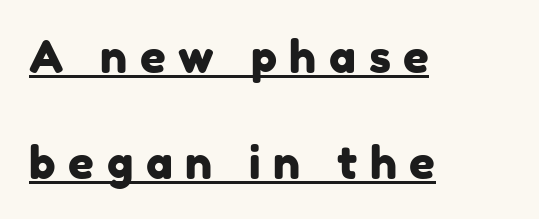
Q: Is the typeface a serif or a sans-serif typeface? A: Sans-serif.
Q: Is the text underlined? A: Yes.
Q: How is the paragraph aligned? A: Left-aligned.
Q: Is the spacing between letters normal or unusually wide? A: Unusually wide.
Q: Is the spacing between lines tight, normal or loose? A: Loose.
Q: Width (condensed, normal, or wide)? A: Normal.
Q: Stroke contrast? A: Low.
Q: x-height? A: Medium.
Q: Monospaced? A: No.
